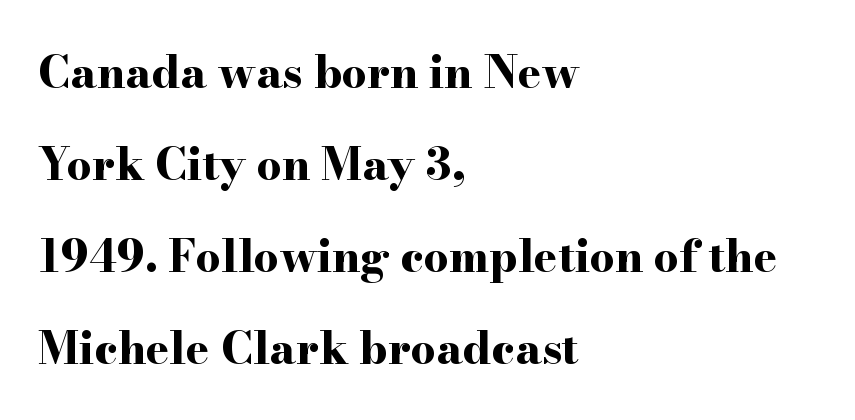
Standard letterfit; no display-style spreading of the glyphs. Posture: upright roman. Yep, those are serifs on the letters. Each letter keeps its own natural width here, so spacing adapts to shape. Honestly, there is no underline to notice here at all. The characters look thick and weighty, a clear bold.
